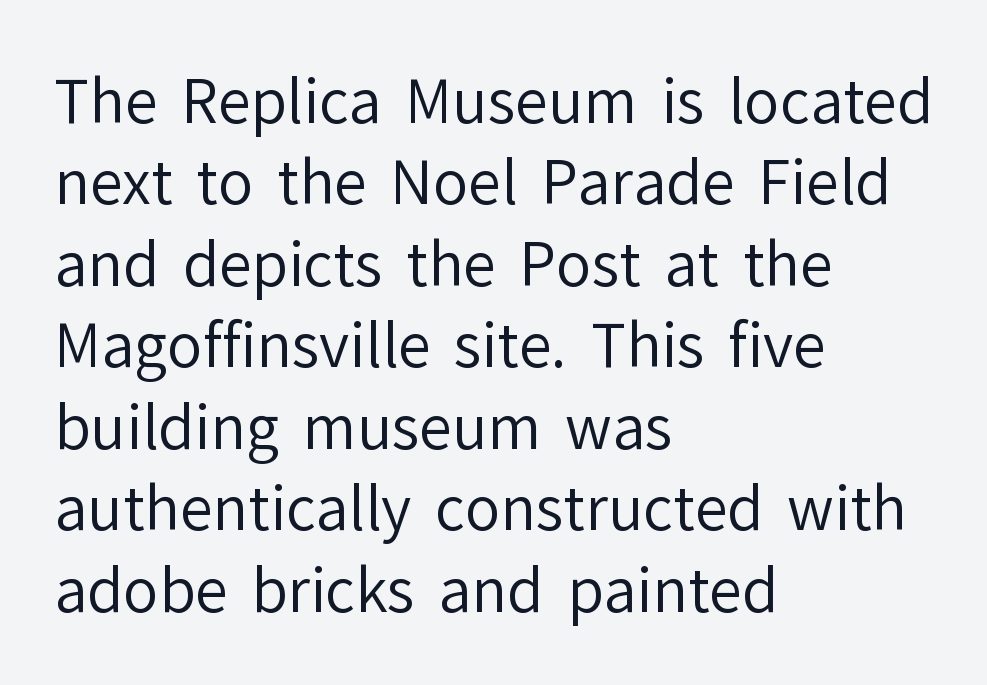
Q: Is the text bold? A: No.
Q: Is the text italic (slanted)? A: No, it is upright.
Q: Is the typeface a serif or a sans-serif typeface? A: Sans-serif.
Q: Is the text underlined? A: No.
Q: How is the paragraph aligned? A: Left-aligned.
Q: Is the spacing between letters normal or unusually wide? A: Normal.
Q: Is the spacing between lines tight, normal or loose? A: Normal.
Q: Width (condensed, normal, or wide)? A: Normal.
Q: Stroke contrast? A: Low.
Q: x-height? A: Medium.
Q: Monospaced? A: No.
